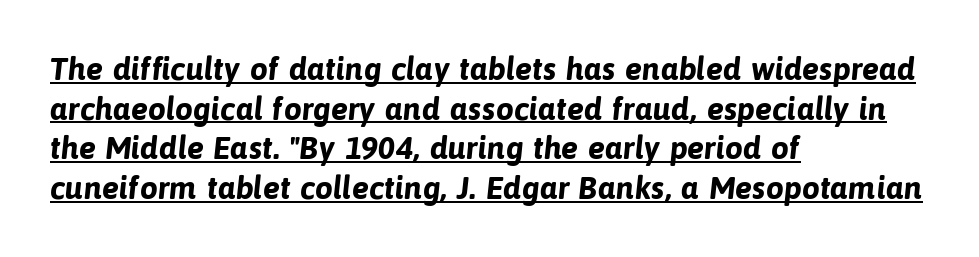
This sample uses plain, unmodified letter spacing. A typesetter would call this proportional, since set widths differ per character. Serif or sans? Sans — the stroke terminals are bare. A full-strength bold gives these letters their thick strokes. Leftover space on each line is placed entirely after the last word.
